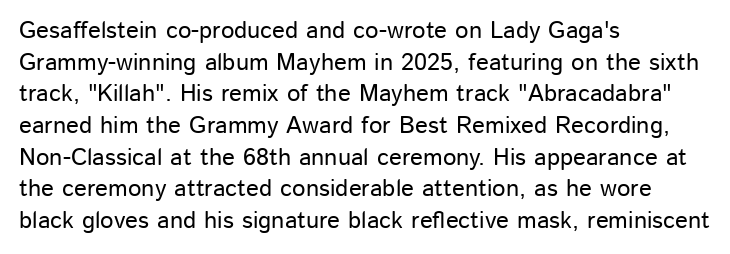
The letterforms sit shoulder to shoulder at normal distance. In terms of leading, this rendering sits right in the middle. The rendering anchors every line to the left-hand side. Style check: upright.
